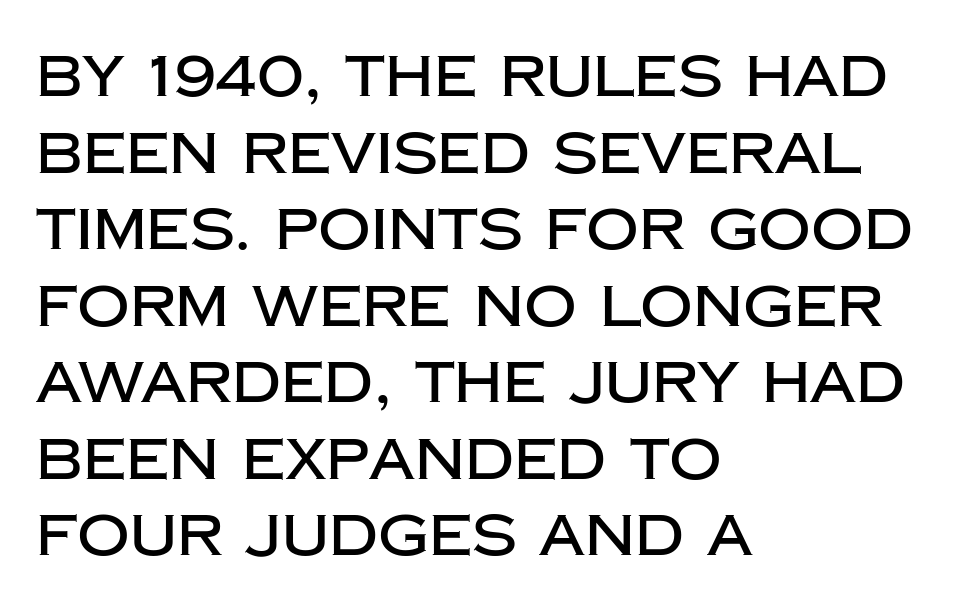
Is there any slant? The stems are plumb. Normally led — the rows are evenly, conventionally spaced. Are there feet on the stems? There aren't — it's a sans. You could call the tracking neutral — neither tight nor loose. This rendering uses left alignment, leaving the right contour irregular.
